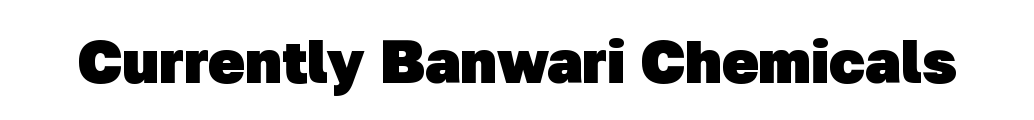
The image shows 61 px heavy sans-serif type; set normal letter spacing, not underlined; low stroke contrast and a medium x-height.
